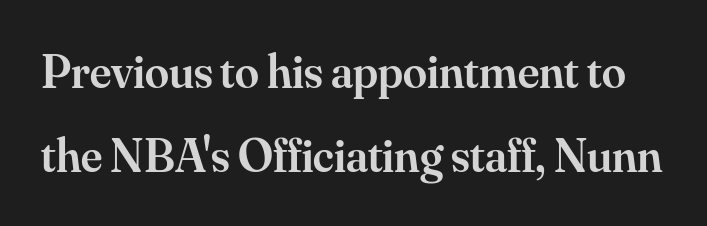
{"serif": "yes", "italic": "no", "bold": "semi", "weight": "semibold", "width": "normal", "stroke_contrast": "medium", "x_height": "small", "monospaced": "no", "underline": "no", "line_spacing_ratio": 1.75, "letter_spacing": "normal", "letter_spacing_em": 0.0, "glyph_px": 48}
